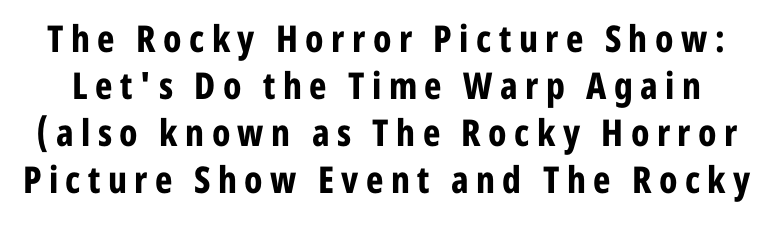
The font family rendered here belongs to the sans-serif group. Notice how the stems are strictly vertical — no italics here. Whoever set this chose a conventional vertical rhythm. Words appear elongated and porous because spacing is wide.
